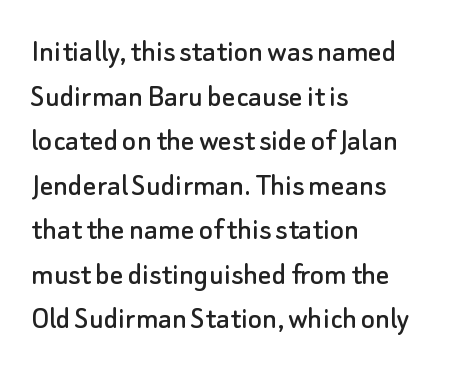
The image shows 33 px sans-serif type, upright; set left-aligned, normal line spacing (1.35x), normal letter spacing, not underlined; low stroke contrast and a small x-height.
